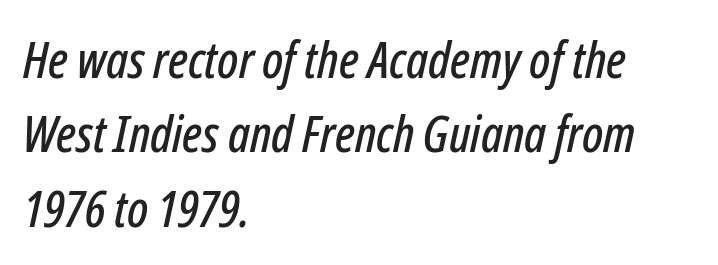
{"italic": "yes", "lean": "right", "slant_degrees": 12, "width": "condensed", "stroke_contrast": "low", "x_height": "medium", "monospaced": "no", "underline": "no", "align": "left", "line_spacing": "normal", "line_spacing_ratio": 1.46, "letter_spacing": "normal", "letter_spacing_em": 0.0, "glyph_px": 51}
